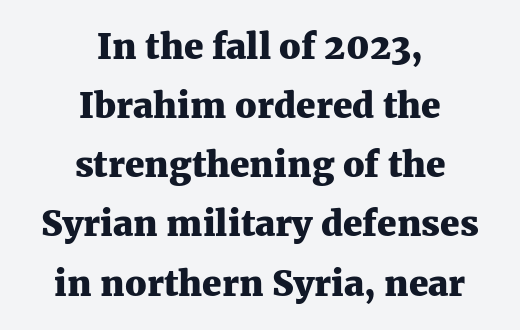
{"serif": "yes", "italic": "no", "bold": "yes", "weight": "heavy", "width": "normal", "stroke_contrast": "medium", "x_height": "medium", "monospaced": "no", "underline": "no", "align": "center", "line_spacing": "normal", "line_spacing_ratio": 1.69, "letter_spacing": "normal", "letter_spacing_em": 0.0, "glyph_px": 35}
